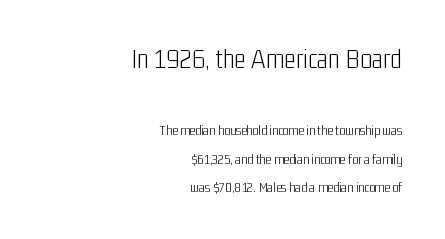
The image shows 28 px light, condensed sans-serif type, upright; set right-aligned, loose line spacing (2.03x), normal letter spacing, not underlined; the first (top) block is 2.0x larger; low stroke contrast and a medium x-height.
